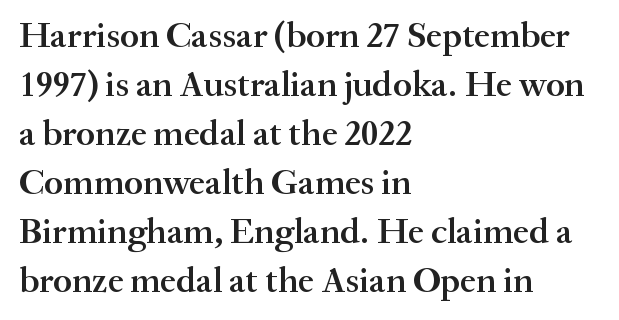
The image shows 36 px semibold serif type, upright; set left-aligned, normal line spacing (1.36x), normal letter spacing, not underlined; medium stroke contrast and a small x-height.
